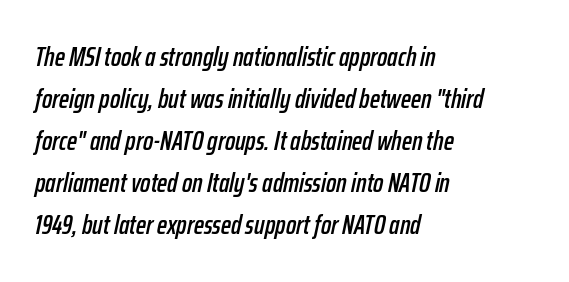
Line spacing here is normal. Type without underlining. There's an unmistakable incline to the writing here. There is no visible air inserted between adjacent glyphs. The rag falls on the right side of this text block.
